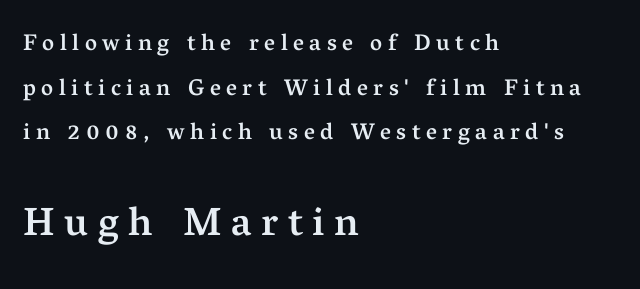
Q: Is the text bold? A: Semi-bold.
Q: Is the text italic (slanted)? A: No, it is upright.
Q: Is the typeface a serif or a sans-serif typeface? A: Serif.
Q: Is the text underlined? A: No.
Q: How is the paragraph aligned? A: Left-aligned.
Q: Is the spacing between letters normal or unusually wide? A: Unusually wide.
Q: Is the spacing between lines tight, normal or loose? A: Loose.
Q: Which block of text is set in a larger size, the first (top) or the second (bottom)? A: The second (bottom) one.
Q: Width (condensed, normal, or wide)? A: Normal.
Q: Stroke contrast? A: Medium.
Q: x-height? A: Medium.
Q: Monospaced? A: No.
